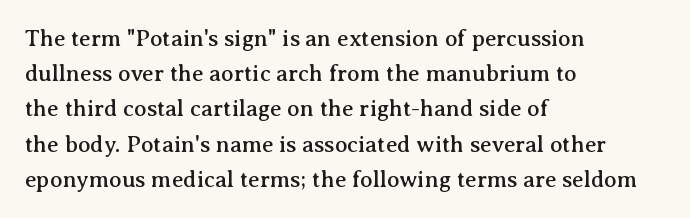
Q: Is the text italic (slanted)? A: No, it is upright.
Q: Is the text underlined? A: No.
Q: How is the paragraph aligned? A: Left-aligned.
Q: Is the spacing between letters normal or unusually wide? A: Normal.
Q: Is the spacing between lines tight, normal or loose? A: Normal.
